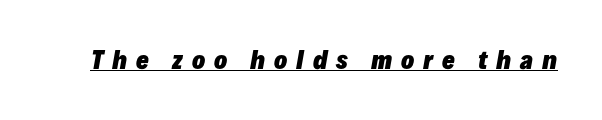
The image shows 24 px bold type, italic (leaning right); set unusually wide letter spacing (+0.37 em), underlined.
